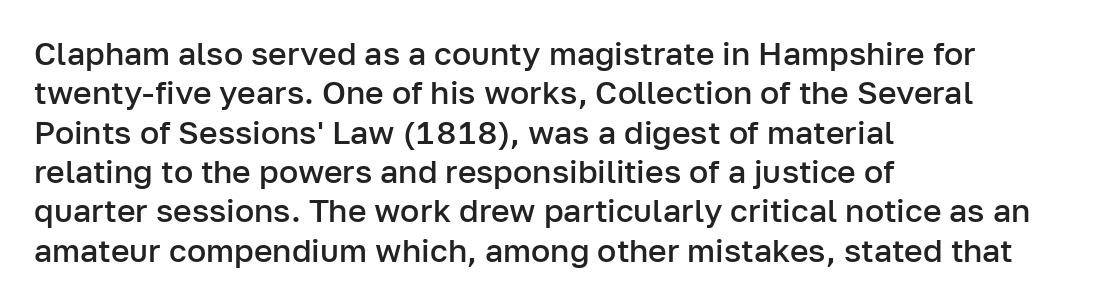
The image shows 32 px semibold sans-serif type, upright; set left-aligned, line spacing 1.23x, normal letter spacing, not underlined; low stroke contrast and a medium x-height.
